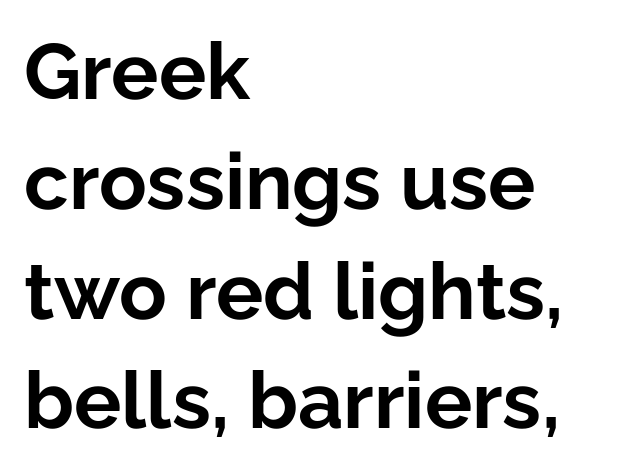
Q: Is the text bold? A: Yes.
Q: Is the text italic (slanted)? A: No, it is upright.
Q: Is the typeface a serif or a sans-serif typeface? A: Sans-serif.
Q: Is the text underlined? A: No.
Q: How is the paragraph aligned? A: Left-aligned.
Q: Is the spacing between letters normal or unusually wide? A: Normal.
Q: Is the spacing between lines tight, normal or loose? A: Normal.
Q: Width (condensed, normal, or wide)? A: Normal.
Q: Stroke contrast? A: Low.
Q: x-height? A: Medium.
Q: Monospaced? A: No.
